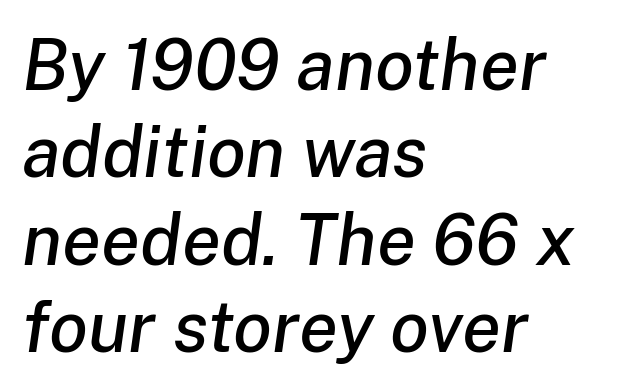
Q: Is the text italic (slanted)? A: Yes, it leans right by about 8 degrees.
Q: Is the text underlined? A: No.
Q: How is the paragraph aligned? A: Left-aligned.
Q: Is the spacing between letters normal or unusually wide? A: Normal.
Q: Width (condensed, normal, or wide)? A: Normal.
Q: Stroke contrast? A: Low.
Q: x-height? A: Medium.
Q: Monospaced? A: No.
